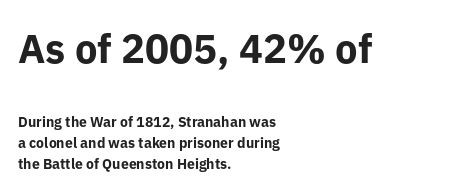
Q: Is the text bold? A: Yes.
Q: Is the text italic (slanted)? A: No, it is upright.
Q: Is the typeface a serif or a sans-serif typeface? A: Sans-serif.
Q: Is the text underlined? A: No.
Q: How is the paragraph aligned? A: Left-aligned.
Q: Is the spacing between letters normal or unusually wide? A: Normal.
Q: Is the spacing between lines tight, normal or loose? A: Normal.
Q: Which block of text is set in a larger size, the first (top) or the second (bottom)? A: The first (top) one.
Q: Width (condensed, normal, or wide)? A: Normal.
Q: Stroke contrast? A: Low.
Q: x-height? A: Medium.
Q: Monospaced? A: No.
